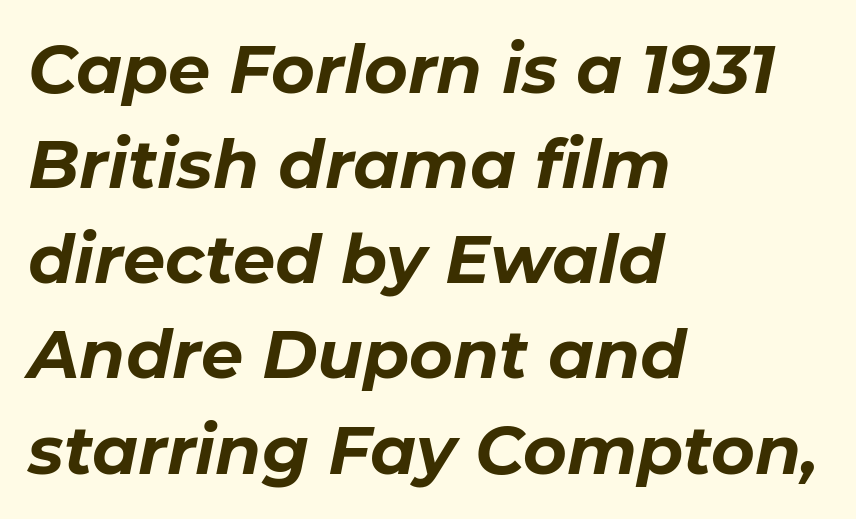
{"italic": "yes", "lean": "right", "slant_degrees": 11, "bold": "yes", "weight": "bold", "width": "normal", "stroke_contrast": "low", "x_height": "medium", "monospaced": "no", "underline": "no", "align": "left", "line_spacing": "normal", "line_spacing_ratio": 1.42, "letter_spacing": "normal", "letter_spacing_em": 0.0, "glyph_px": 67}
